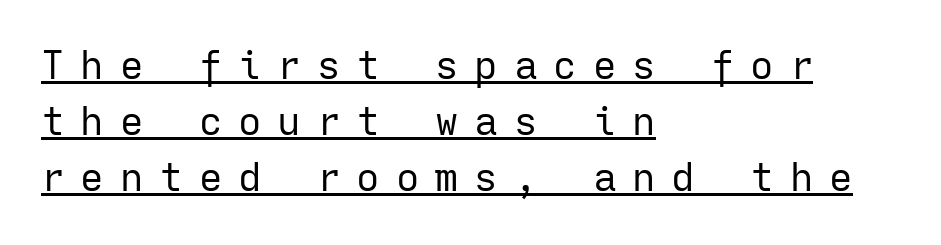
This sample is left-justified, so line endings fall wherever the words run out. Every character here occupies the same horizontal width, giving the sample a typewriter-like rhythm. The characters display no serif detailing; their extremities are plain. The glyphs are accompanied by a horizontal stroke just below them. Stem width sits at or under what a default text font uses. These lines have a slow, spaced-out rhythm from letter to letter.
